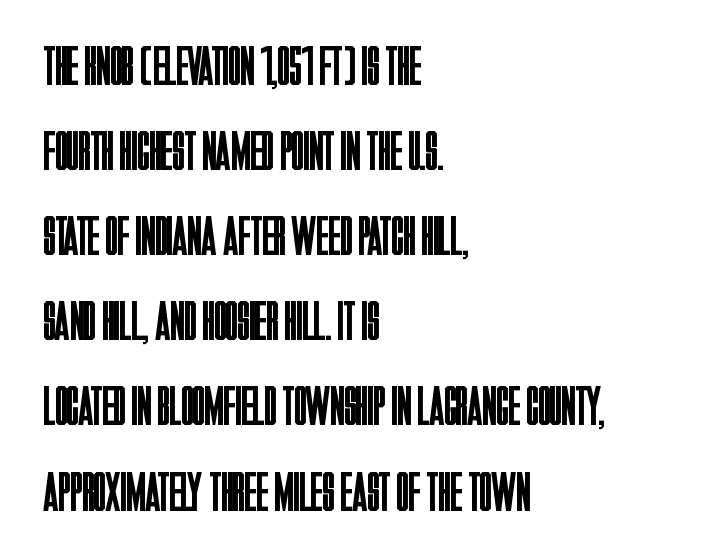
The image shows 56 px regular-weight, condensed sans-serif type, upright; set left-aligned, normal line spacing (1.52x), normal letter spacing, not underlined; low stroke contrast and a large x-height.
